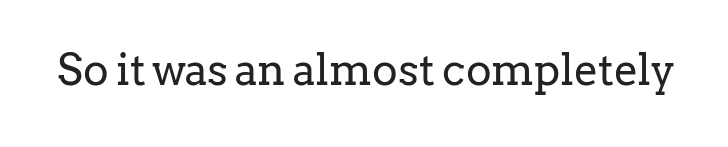
Unlike italic type, these characters show no tilt at all. Beneath every word, the page is bare. Proportional: the letters do not fall into vertical columns. The type family on display is of the serif kind. Stems and bowls with no extra thickness — not bold. Each word holds together tightly as a unit, with standard inter-letter gaps.
